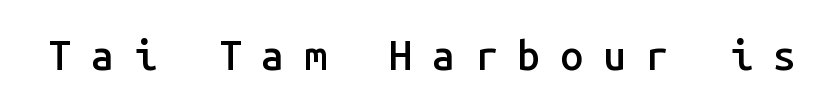
The glyphs have the mass of a demibold cut, below bold. These lines are rendered in a fixed-pitch font. The gap between lines stays unmarked. Characters follow at a spacing far wider than the type designer built in. The lettering stays uniformly vertical, giving the passage a roman look.
